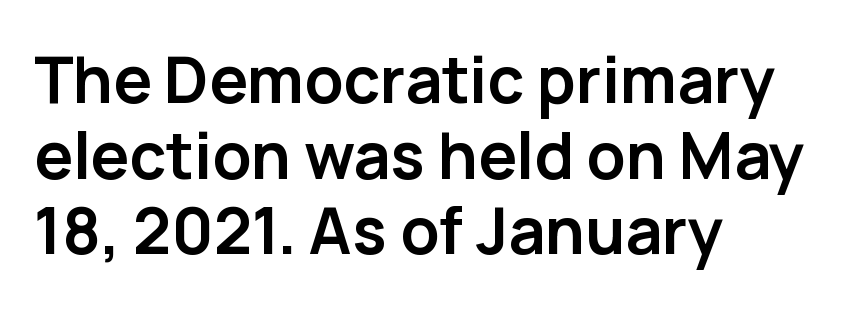
{"serif": "no", "italic": "no", "bold": "yes", "weight": "semibold", "width": "normal", "stroke_contrast": "low", "x_height": "medium", "monospaced": "no", "underline": "no", "align": "left", "line_spacing_ratio": 1.18, "letter_spacing": "normal", "letter_spacing_em": 0.0, "glyph_px": 64}
